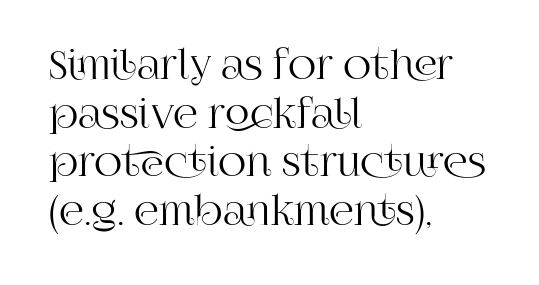
Q: Is the text italic (slanted)? A: No, it is upright.
Q: Is the typeface a serif or a sans-serif typeface? A: Serif.
Q: Is the text underlined? A: No.
Q: How is the paragraph aligned? A: Left-aligned.
Q: Is the spacing between letters normal or unusually wide? A: Normal.
Q: Is the spacing between lines tight, normal or loose? A: Normal.
Q: Width (condensed, normal, or wide)? A: Normal.
Q: Stroke contrast? A: High.
Q: x-height? A: Large.
Q: Monospaced? A: No.
